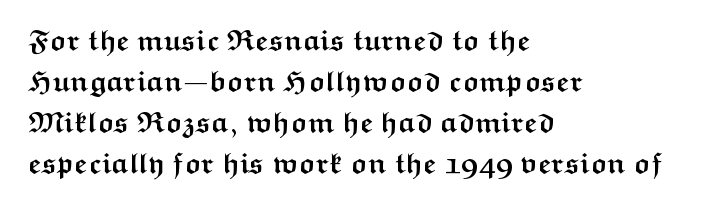
Do the characters align in a grid? No, the font is proportional. The lettering stays uniformly vertical, giving the passage a roman look. Which margin do the lines hug? The left one — the right edge is uneven. As a designer I'd log this as weight 700, bold.
